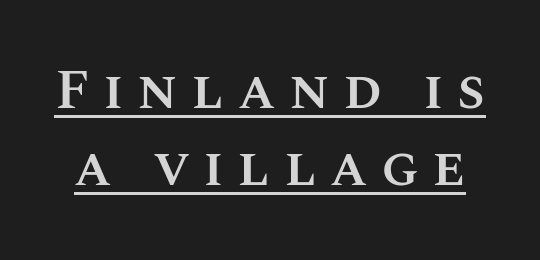
The passage shown is typed in a proportional face where columns would drift. Has an underline been added? It has. The type is letterspaced generously, with wide tracking. Whoever set this chose a conventional vertical rhythm. Ordinary non-slanted type is in use. The characters look somewhat weighty, a semibold short of true bold.
